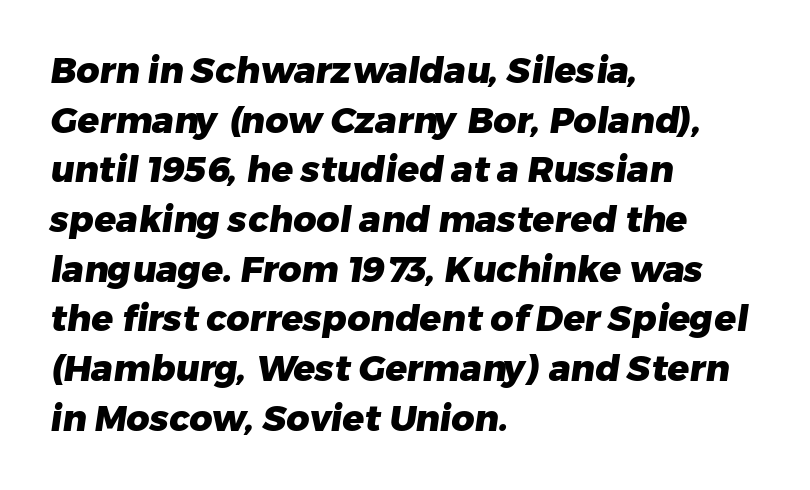
The image shows 36 px heavy sans-serif type; set left-aligned, normal line spacing (1.38x), normal letter spacing, not underlined; low stroke contrast and a medium x-height.
